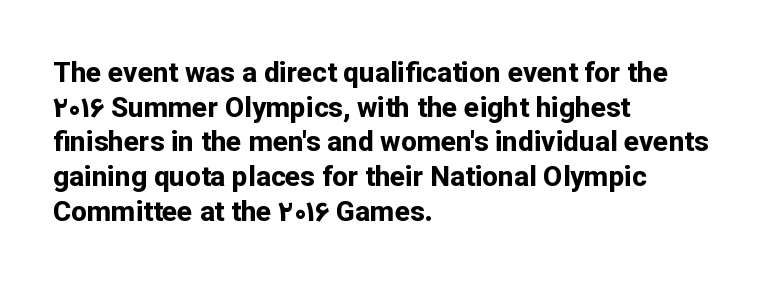
The image shows 28 px bold sans-serif type, upright; set left-aligned, line spacing 1.24x, normal letter spacing, not underlined; low stroke contrast and a medium x-height.
